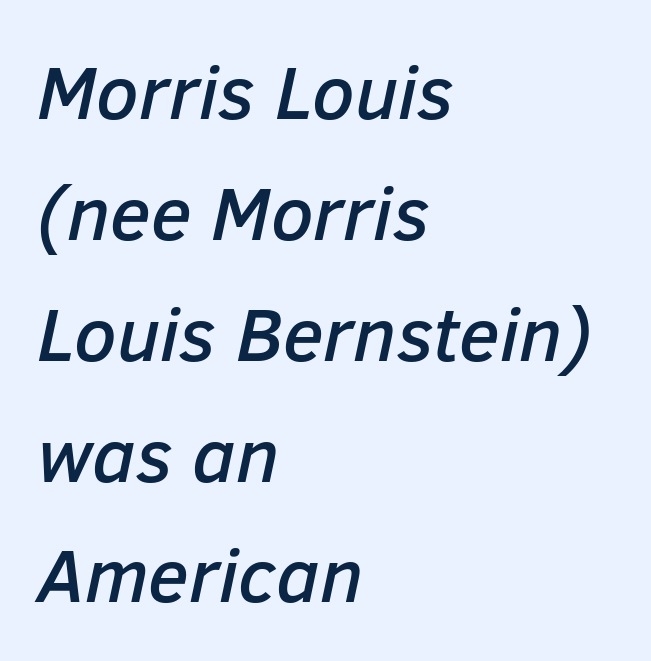
The image shows 76 px text type, italic (leaning right); set left-aligned, normal line spacing (1.59x), normal letter spacing, not underlined; low stroke contrast and a medium x-height.
